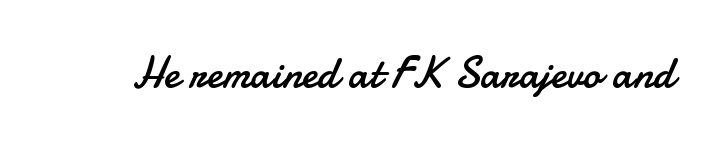
The image shows 44 px regular-weight sans-serif type; set normal letter spacing, not underlined; low stroke contrast and a small x-height.
